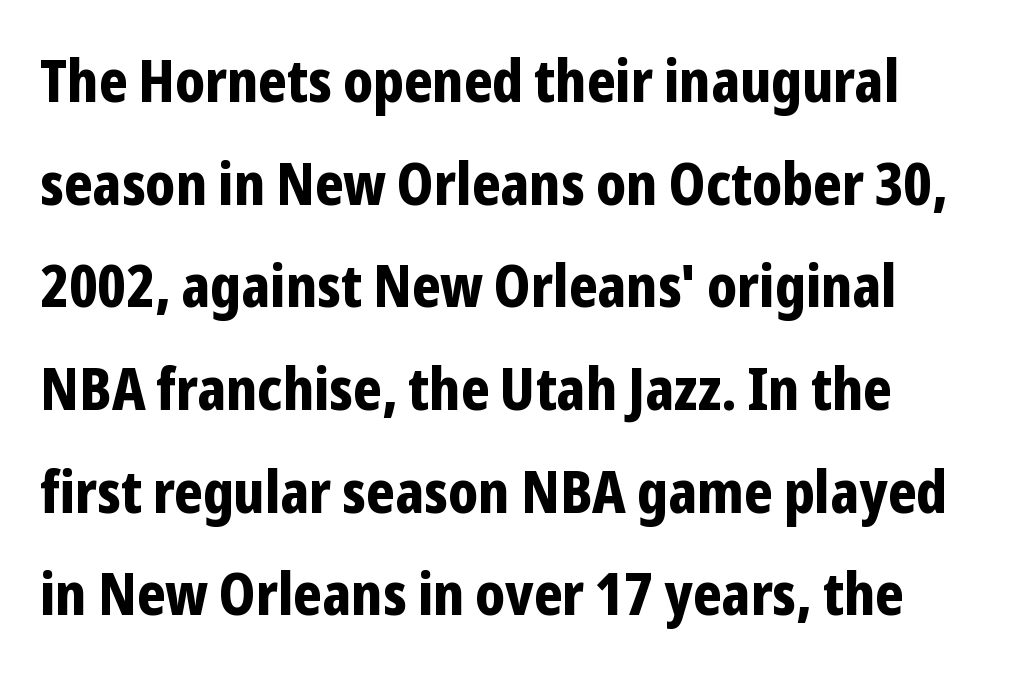
The image shows 58 px bold, condensed sans-serif type, upright; set line spacing 1.77x, normal letter spacing, not underlined; low stroke contrast and a medium x-height.
